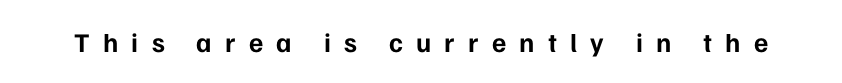
Students, this is bold: see how much ink each stroke carries. Honestly, the letter spacing is so wide it's the main thing you notice. Nope, not italic — everything's standing straight. Any mark beneath the type? The region is blank.
